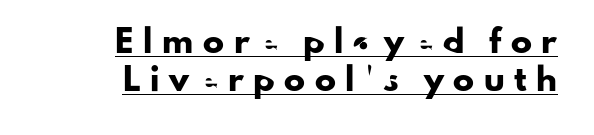
Q: Is the text italic (slanted)? A: No, it is upright.
Q: Is the text underlined? A: Yes.
Q: How is the paragraph aligned? A: Right-aligned.
Q: Is the spacing between letters normal or unusually wide? A: Unusually wide.
